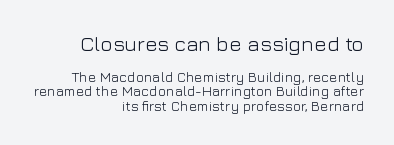
The font is comparable to plain body text, perhaps lighter. Leftover space on each line is placed entirely before the opening word. Ascenders rise straight up at ninety degrees. Tracking here is standard; glyphs follow each other at the usual distance. Rule under the text: the space is simply empty. Very little white space separates one row of letters from the next.
